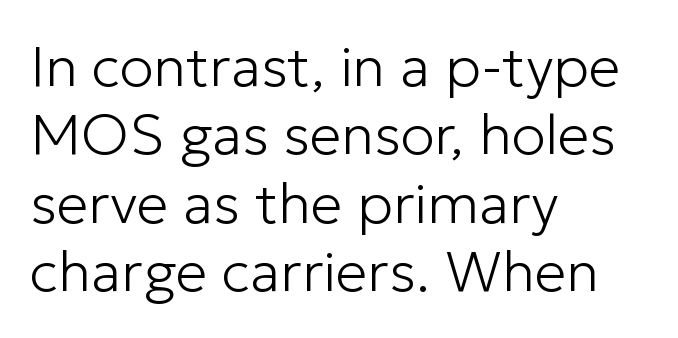
Q: Is the text bold? A: No.
Q: Is the text italic (slanted)? A: No, it is upright.
Q: Is the typeface a serif or a sans-serif typeface? A: Sans-serif.
Q: Is the text underlined? A: No.
Q: How is the paragraph aligned? A: Left-aligned.
Q: Is the spacing between letters normal or unusually wide? A: Normal.
Q: Width (condensed, normal, or wide)? A: Normal.
Q: Stroke contrast? A: Low.
Q: x-height? A: Medium.
Q: Monospaced? A: No.
